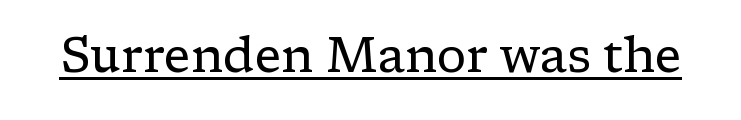
The image shows 49 px regular-weight serif type, upright; set normal letter spacing, underlined; low stroke contrast and a medium x-height.
